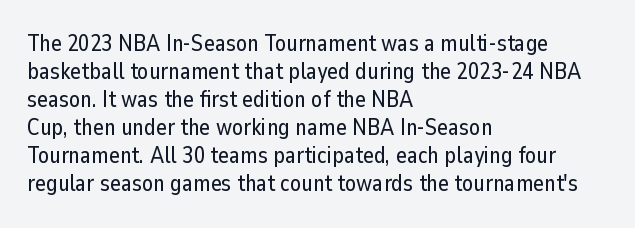
{"italic": "no", "underline": "no", "align": "left", "line_spacing_ratio": 1.22, "letter_spacing": "normal", "letter_spacing_em": 0.0, "glyph_px": 23}
